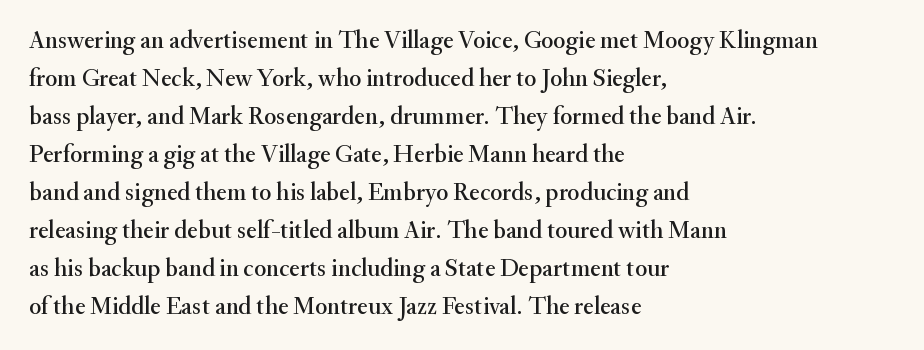
Plain, unruled lines of type. Each word holds together tightly as a unit, with standard inter-letter gaps. Every row of glyphs begins at an identical x-position on the left. Leading matches the norm, producing a regular column.
